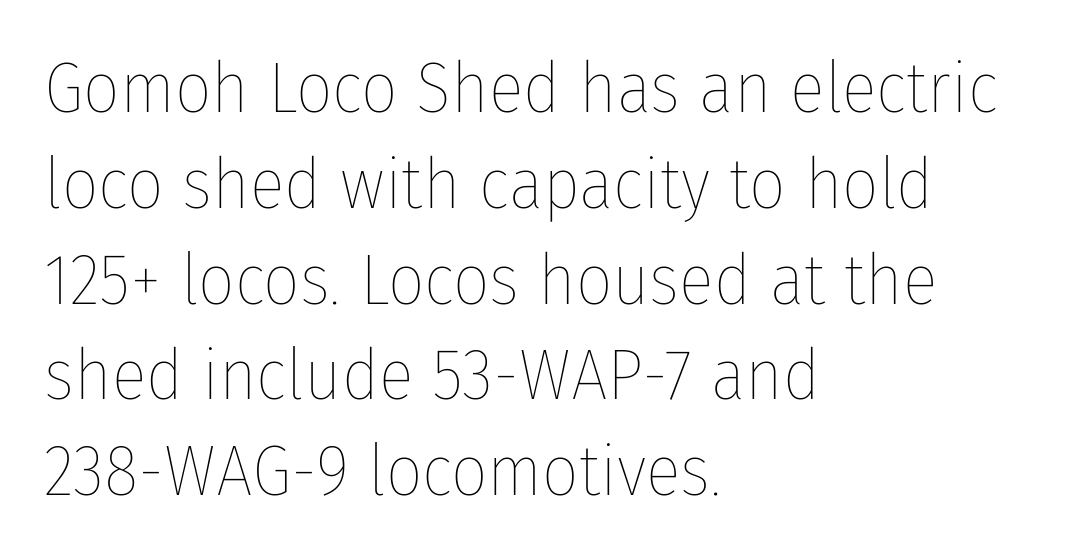
Q: Is the text bold? A: No.
Q: Is the text italic (slanted)? A: No, it is upright.
Q: Is the text underlined? A: No.
Q: How is the paragraph aligned? A: Left-aligned.
Q: Is the spacing between letters normal or unusually wide? A: Normal.
Q: Is the spacing between lines tight, normal or loose? A: Normal.
Q: Width (condensed, normal, or wide)? A: Condensed.
Q: Stroke contrast? A: Low.
Q: x-height? A: Medium.
Q: Monospaced? A: No.
